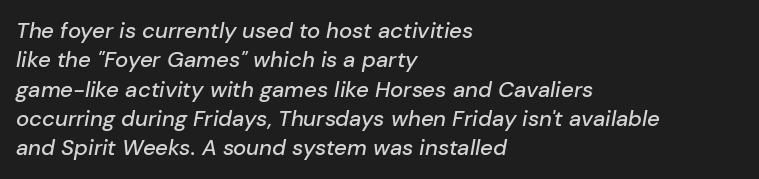
{"italic": "yes", "lean": "right", "slant_degrees": 10, "underline": "no", "align": "left", "line_spacing": "normal", "line_spacing_ratio": 1.33, "letter_spacing": "normal", "letter_spacing_em": 0.0, "glyph_px": 22}
